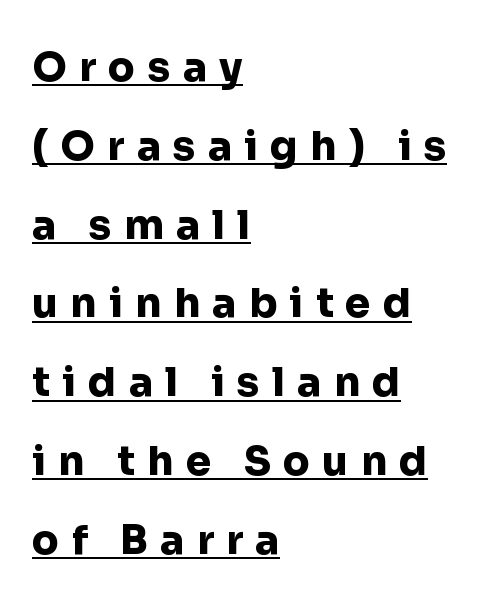
{"serif": "no", "italic": "no", "bold": "yes", "weight": "heavy", "width": "normal", "stroke_contrast": "low", "x_height": "medium", "monospaced": "no", "underline": "yes", "align": "left", "line_spacing": "loose", "line_spacing_ratio": 1.97, "letter_spacing": "wide", "letter_spacing_em": 0.31, "glyph_px": 40}
